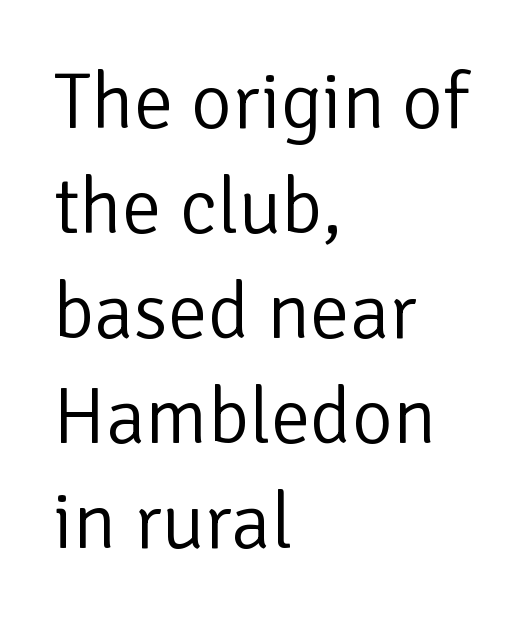
The image shows 79 px light sans-serif type, upright; set left-aligned, normal line spacing (1.33x), normal letter spacing, not underlined; low stroke contrast and a medium x-height.
